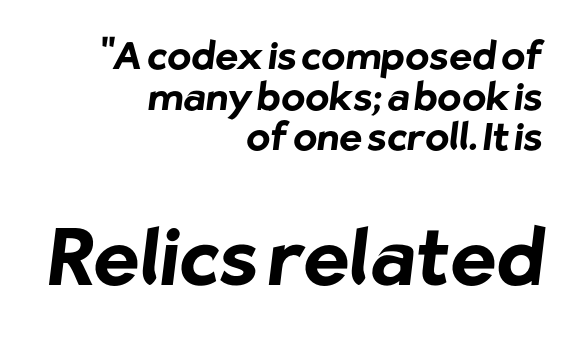
Check where the strokes stop: nothing finishes them off — pure sans. Every row of glyphs terminates at an identical x-position on the right. What weight is shown? A full bold with thick strokes. Compare the two chunks: the lower has the greater cap height. Each letter keeps its own natural width here, so spacing adapts to shape. Honestly, the rows look squashed on top of each other.
